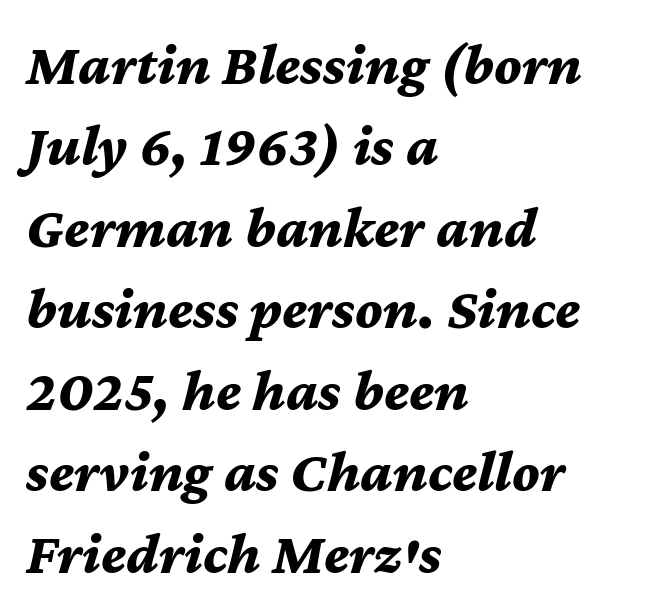
The typesetter chose a ragged-right arrangement here. The horizontal fit of the characters is conventional and even. Check under the words: just untouched page. Regarding leading, the lines here are spaced in the standard way. Strong, thick strokes mark this as bold type. The text carries the slant typical of an italic or oblique font.
